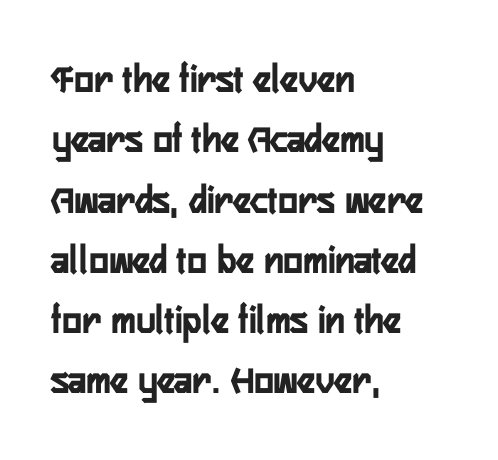
Q: Is the text italic (slanted)? A: No, it is upright.
Q: Is the typeface a serif or a sans-serif typeface? A: Sans-serif.
Q: Is the text underlined? A: No.
Q: How is the paragraph aligned? A: Left-aligned.
Q: Is the spacing between letters normal or unusually wide? A: Normal.
Q: Is the spacing between lines tight, normal or loose? A: Normal.
Q: Width (condensed, normal, or wide)? A: Condensed.
Q: Stroke contrast? A: Low.
Q: x-height? A: Medium.
Q: Monospaced? A: No.
